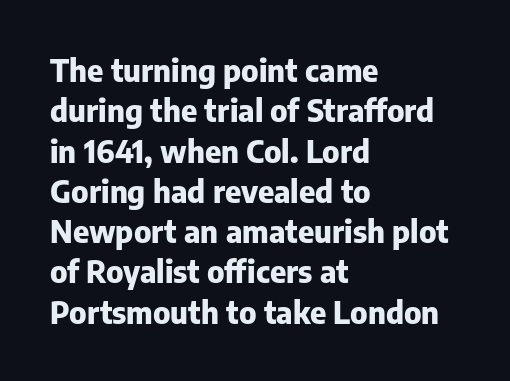
{"serif": "no", "italic": "no", "bold": "yes", "weight": "heavy", "width": "normal", "stroke_contrast": "low", "x_height": "medium", "monospaced": "no", "underline": "no", "align": "left", "line_spacing": "normal", "line_spacing_ratio": 1.3, "letter_spacing": "normal", "letter_spacing_em": 0.0, "glyph_px": 31}
